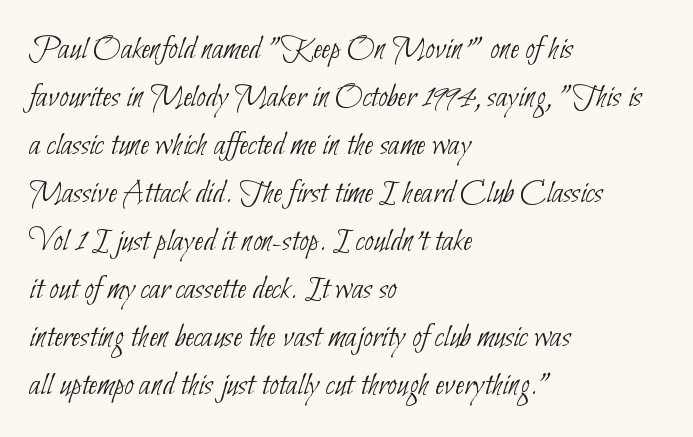
The image shows 34 px thin, condensed sans-serif type; set left-aligned, normal line spacing (1.41x), normal letter spacing, not underlined; low stroke contrast and a small x-height.
